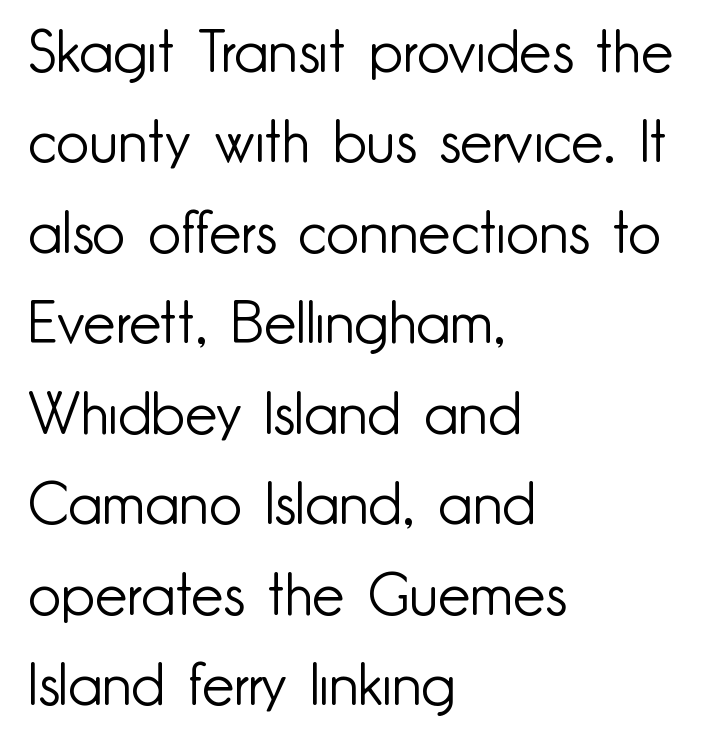
Q: Is the text bold? A: No.
Q: Is the text italic (slanted)? A: No, it is upright.
Q: Is the typeface a serif or a sans-serif typeface? A: Sans-serif.
Q: Is the text underlined? A: No.
Q: How is the paragraph aligned? A: Left-aligned.
Q: Is the spacing between letters normal or unusually wide? A: Normal.
Q: Is the spacing between lines tight, normal or loose? A: Normal.
Q: Width (condensed, normal, or wide)? A: Normal.
Q: Stroke contrast? A: Low.
Q: x-height? A: Small.
Q: Monospaced? A: No.
